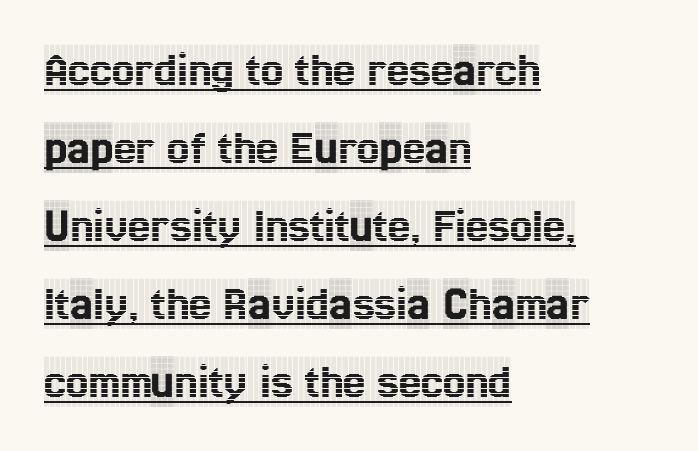
{"serif": "yes", "italic": "no", "width": "condensed", "x_height": "large", "monospaced": "no", "underline": "yes", "align": "left", "line_spacing": "normal", "line_spacing_ratio": 1.56, "letter_spacing": "normal", "letter_spacing_em": 0.0, "glyph_px": 50}
